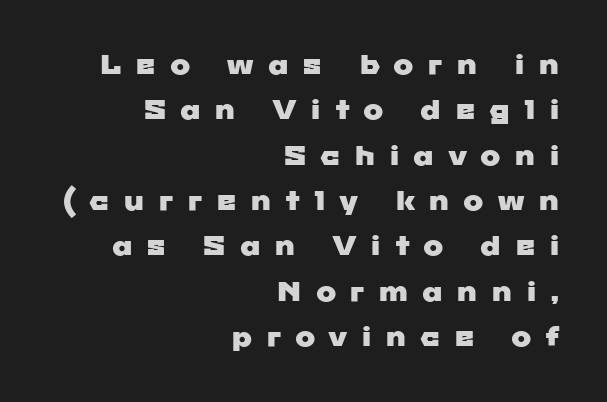
{"underline": "no", "align": "right", "line_spacing": "normal", "line_spacing_ratio": 1.68, "letter_spacing": "wide", "letter_spacing_em": 0.49, "glyph_px": 27}
